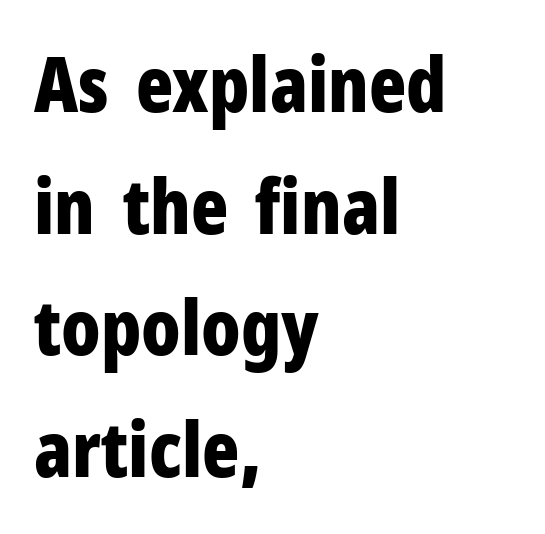
These lines are composed in type without serifs. The gaps between neighbouring characters are ordinary and unremarkable. Looks like regular typesetting: each glyph gets only the width it needs. The font's upright variant was chosen for this text.
